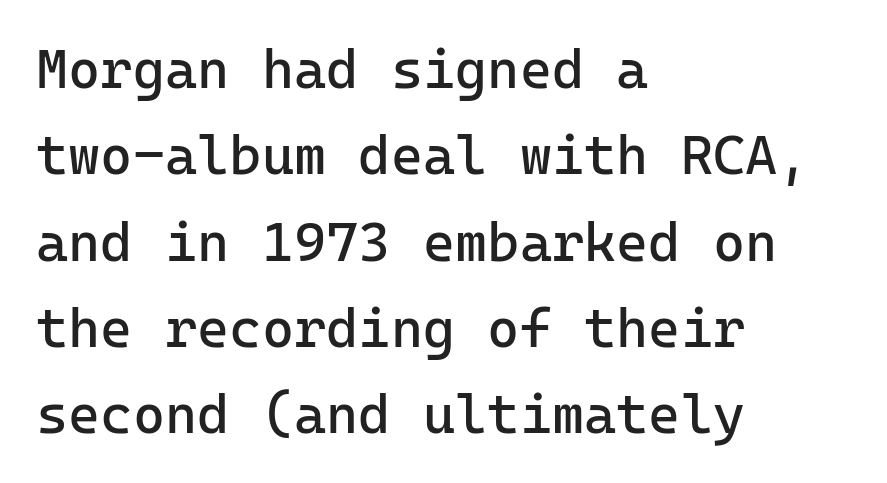
The image shows 55 px regular-weight sans-serif type, upright, monospaced; set left-aligned, normal line spacing (1.57x), normal letter spacing, not underlined; low stroke contrast and a medium x-height.
